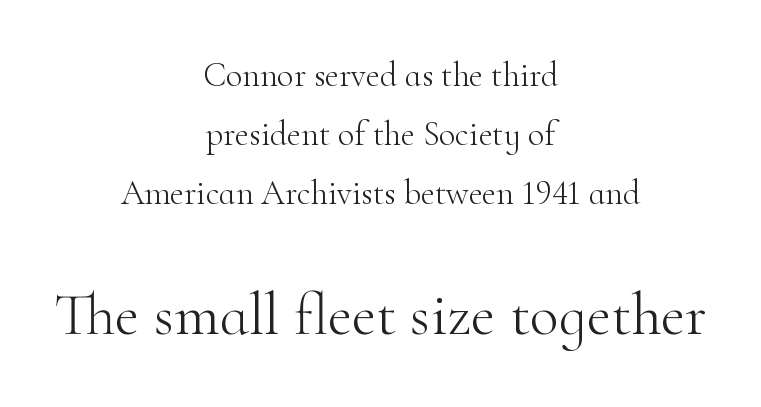
Caption: face not bold, strokes unweighted. Each letter keeps its own natural width here, so spacing adapts to shape. This sample is center-justified, so both line endings float freely. A serif font was chosen for this passage.
